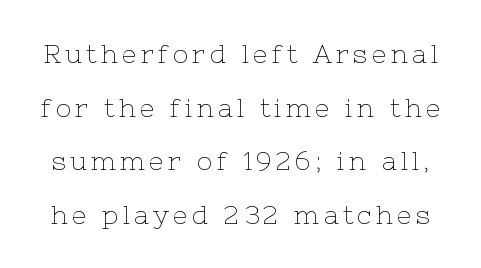
Tall strokes in this sample are plumb rather than angled. Weight: in the light-to-regular range. This sample trades compactness for vertical openness between lines. Quick note: underline off.
